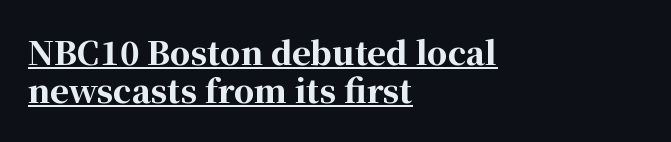
The image shows 32 px bold serif type, upright; set left-aligned, line spacing 1.2x, normal letter spacing, underlined; high stroke contrast and a medium x-height.
